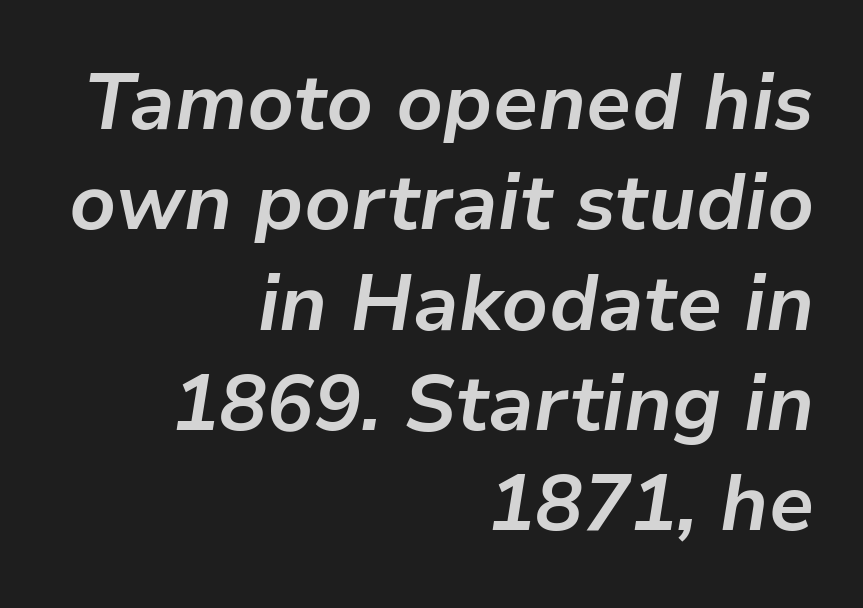
Characters follow at the spacing the type designer built in. Caption: bold face, heavy strokes. All the whitespace from short lines collects on the left. Check the space under the baseline: it is left empty. The axis of the letterforms is tilted away from vertical. The passage shown is typed in a proportional face where columns would drift.
